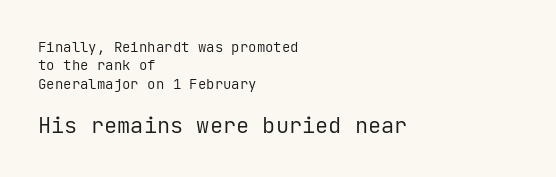
Q: Is the text bold? A: No.
Q: Is the text italic (slanted)? A: No, it is upright.
Q: Is the text underlined? A: No.
Q: How is the paragraph aligned? A: Left-aligned.
Q: Is the spacing between letters normal or unusually wide? A: Normal.
Q: Is the spacing between lines tight, normal or loose? A: Normal.
Q: Which block of text is set in a larger size, the first (top) or the second (bottom)? A: The second (bottom) one.
